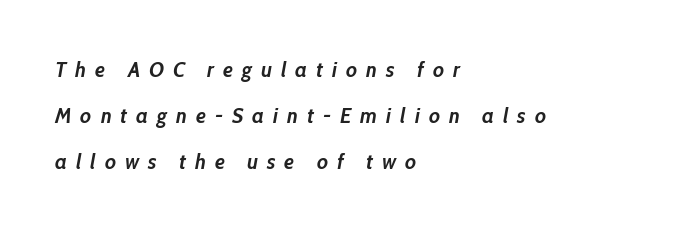
This sample trades compactness for vertical openness between lines. Descender tails drop into unmarked territory. The font is running at its bold setting. The type is letterspaced generously, with wide tracking. Italic? Definitely — the glyphs are oblique. Line beginnings align vertically; line endings do not.
